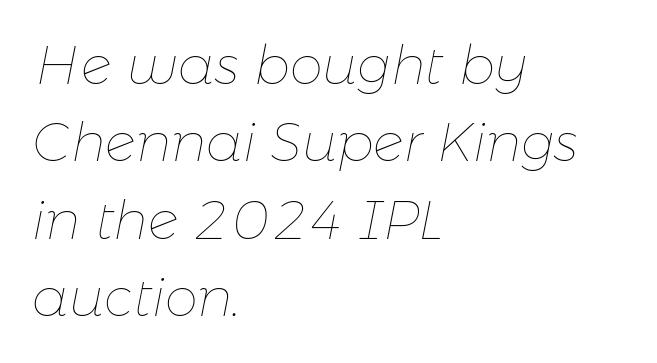
Horizontally, the lines are justified to the leading edge only. Students, note that the glyphs here touch the page at normal intervals. The passage shown stacks its lines at a standard gap. Spacing verdict: proportional, widths tailored to each character. Underlining? Definitely not there. Compared with a typical body face, this is equally light or lighter still.
